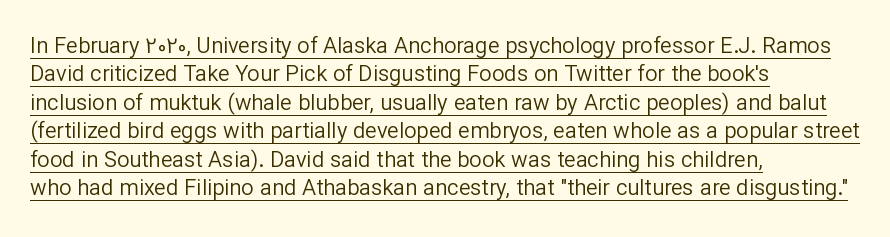
The text block is weighted toward the left margin, trailing off unevenly rightward. Characters follow at the spacing the type designer built in. Heaviness? Minimal to ordinary, like unemphasized prose. The string is rendered with underlining switched on. The axis of the letterforms is exactly vertical. The block of text has a typical density, with ordinary space between rows.
